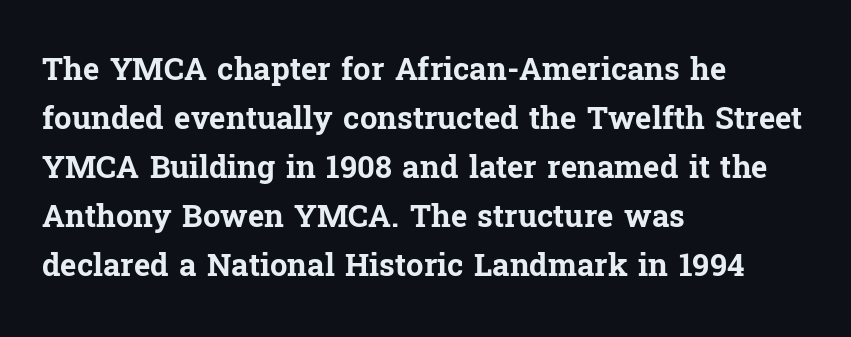
The image shows 31 px bold serif type, upright; set left-aligned, normal line spacing (1.58x), normal letter spacing, not underlined; low stroke contrast and a medium x-height.
